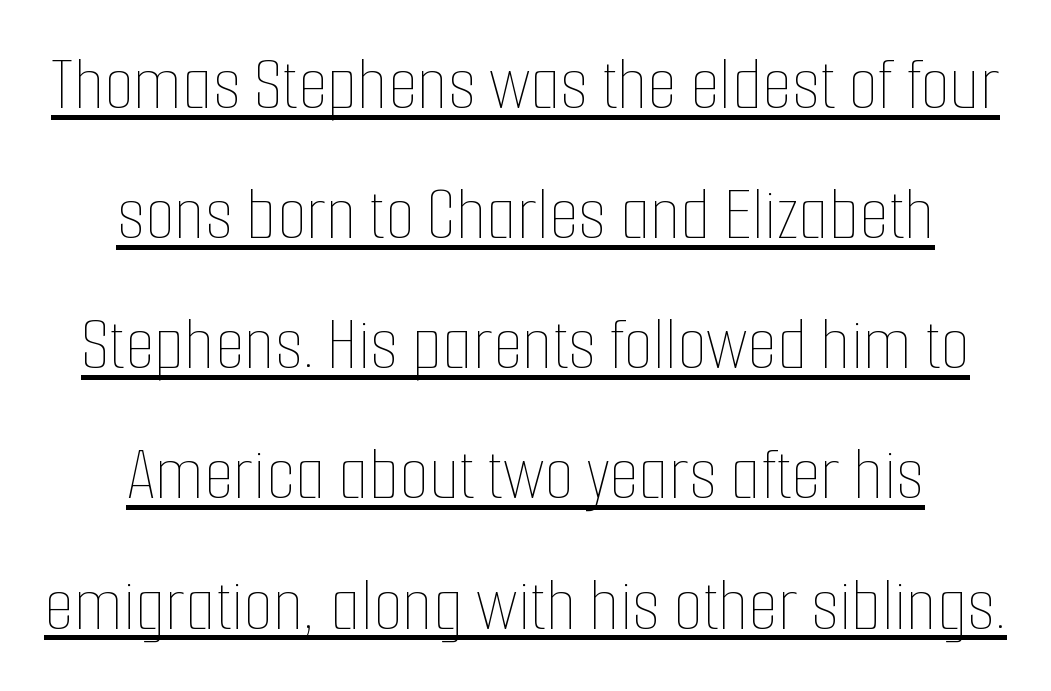
{"italic": "no", "bold": "no", "weight": "thin", "width": "condensed", "stroke_contrast": "low", "x_height": "medium", "monospaced": "no", "underline": "yes", "align": "center", "line_spacing": "normal", "line_spacing_ratio": 1.69, "letter_spacing": "normal", "letter_spacing_em": 0.0, "glyph_px": 77}
